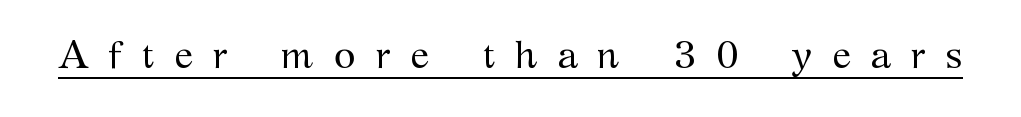
The image shows 39 px regular-weight serif type, upright; set unusually wide letter spacing (+0.5 em), underlined; medium stroke contrast and a medium x-height.
